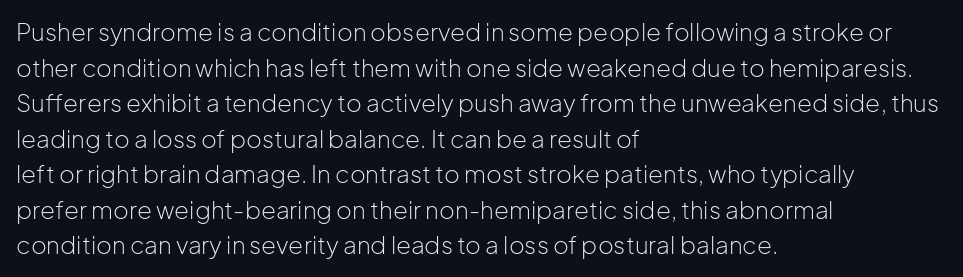
The image shows 24 px text type, upright; set left-aligned, normal line spacing (1.48x), normal letter spacing, not underlined.
